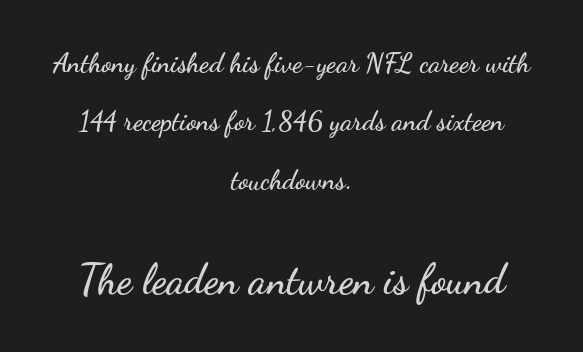
Letters rest on an invisible, unmarked baseline. Character widths vary here, with narrow letters taking less room than wide ones. Visually the block forms a symmetrical silhouette, jagged on both flanks. The face used here appears at its bigger size in the lower chunk. Check where the strokes stop: nothing finishes them off — pure sans.
